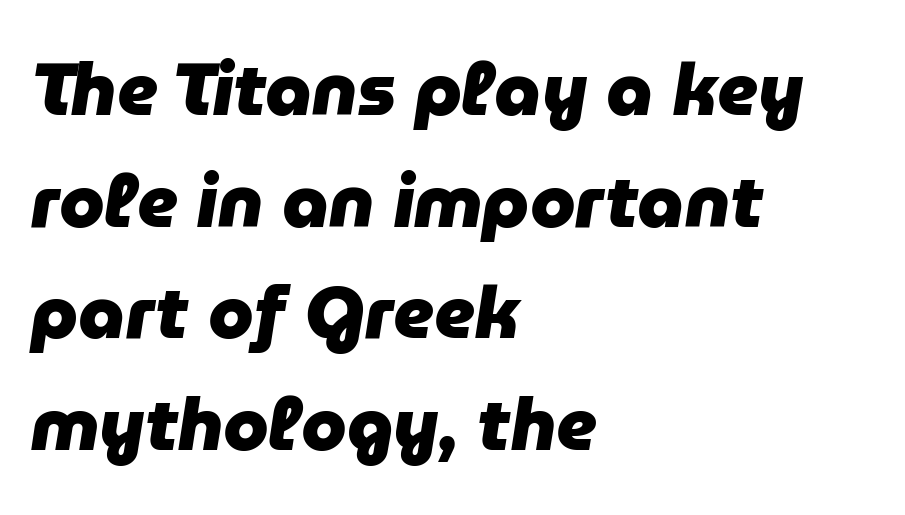
{"italic": "yes", "lean": "right", "slant_degrees": 9, "bold": "yes", "weight": "heavy", "width": "normal", "stroke_contrast": "low", "x_height": "medium", "monospaced": "no", "underline": "no", "align": "left", "line_spacing": "normal", "line_spacing_ratio": 1.53, "letter_spacing": "normal", "letter_spacing_em": 0.0, "glyph_px": 73}
